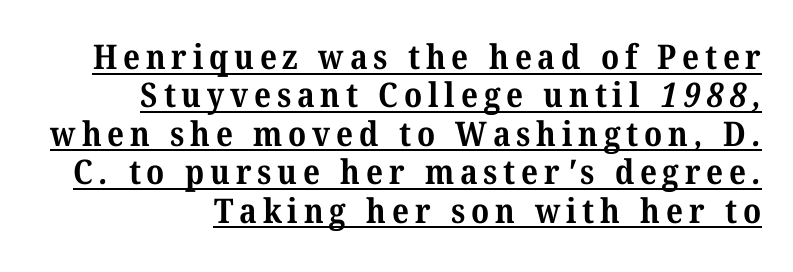
Q: Is the text bold? A: Yes.
Q: Is the typeface a serif or a sans-serif typeface? A: Serif.
Q: Is the text underlined? A: Yes.
Q: Is the spacing between lines tight, normal or loose? A: Tight.
Q: Width (condensed, normal, or wide)? A: Normal.
Q: Stroke contrast? A: Medium.
Q: x-height? A: Medium.
Q: Monospaced? A: No.
